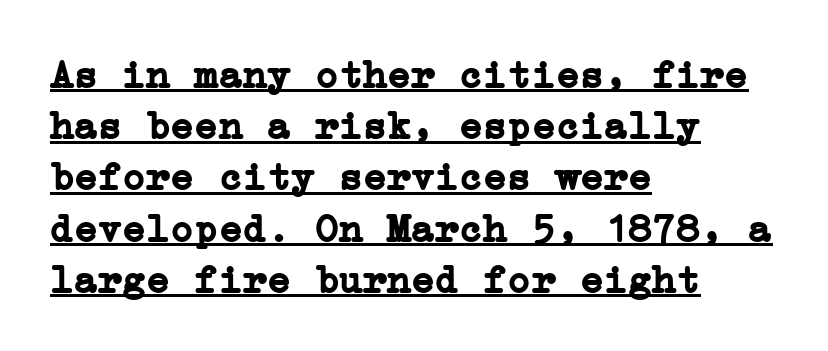
Q: Is the text bold? A: Yes.
Q: Is the text italic (slanted)? A: No, it is upright.
Q: Is the typeface a serif or a sans-serif typeface? A: Serif.
Q: Is the text underlined? A: Yes.
Q: How is the paragraph aligned? A: Left-aligned.
Q: Is the spacing between letters normal or unusually wide? A: Normal.
Q: Is the spacing between lines tight, normal or loose? A: Normal.
Q: Width (condensed, normal, or wide)? A: Normal.
Q: Stroke contrast? A: Low.
Q: x-height? A: Medium.
